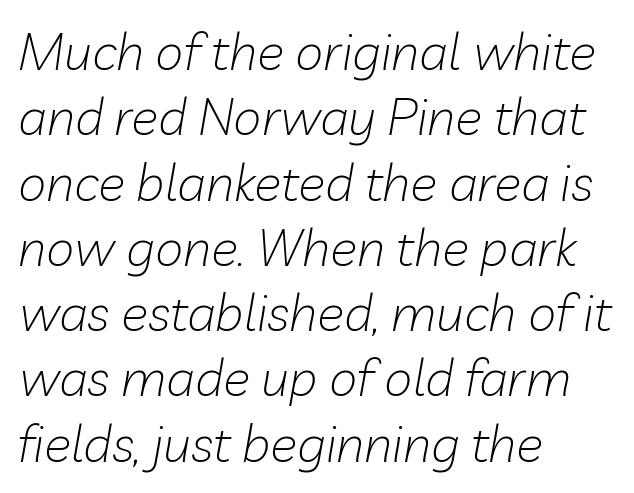
{"italic": "yes", "lean": "right", "slant_degrees": 10, "bold": "no", "weight": "light", "width": "normal", "stroke_contrast": "low", "x_height": "medium", "monospaced": "no", "underline": "no", "align": "left", "line_spacing": "normal", "line_spacing_ratio": 1.28, "letter_spacing": "normal", "letter_spacing_em": 0.0, "glyph_px": 51}
